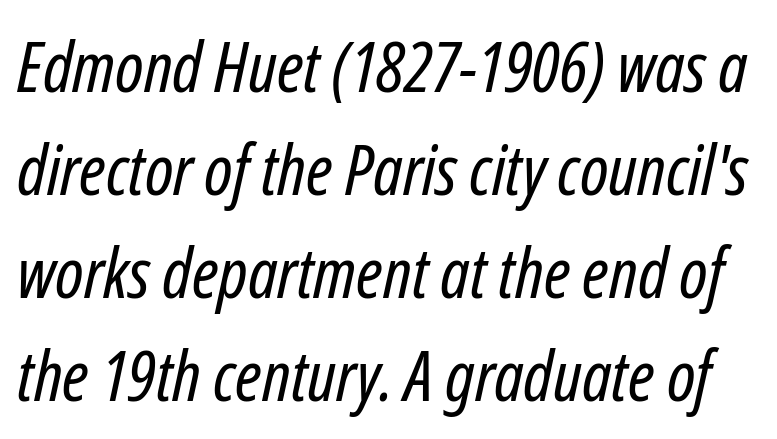
The image shows 70 px regular-weight, condensed type, italic (leaning right); set normal line spacing (1.47x), normal letter spacing, not underlined; low stroke contrast and a medium x-height.
